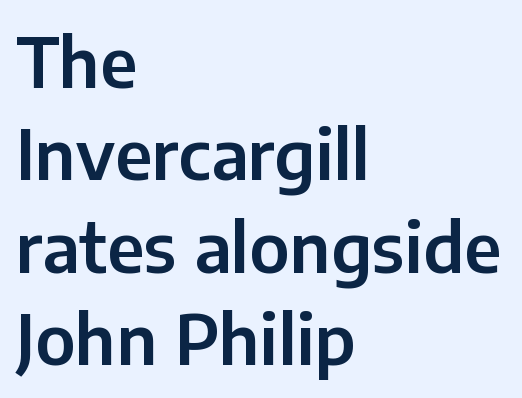
The image shows 69 px sans-serif type, upright; set left-aligned, normal line spacing (1.34x), normal letter spacing, not underlined; low stroke contrast and a medium x-height.
